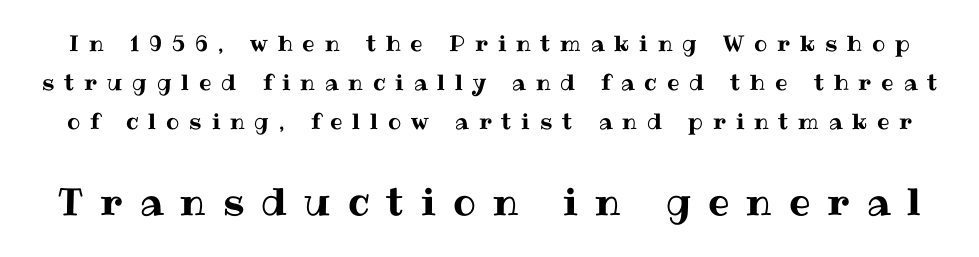
Rendered with straight, roman letterforms. Compare the two chunks: the lower has the greater cap height. Any mark beneath the type? The region is blank. Glyph-to-glyph distance is far greater than everyday printed text. Is this a fixed-width face? No — the glyphs have proportional, varying widths.
